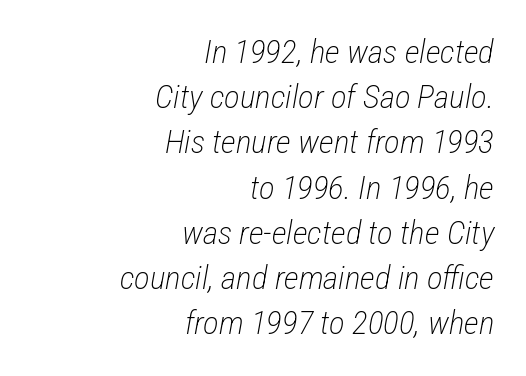
All the whitespace from short lines collects on the left. Interline gaps are of average width in this sample. The passage shown is typed in a proportional face where columns would drift. Each word holds together tightly as a unit, with standard inter-letter gaps.
